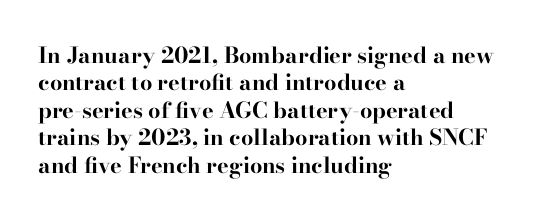
Q: Is the text bold? A: Yes.
Q: Is the text italic (slanted)? A: No, it is upright.
Q: Is the text underlined? A: No.
Q: How is the paragraph aligned? A: Left-aligned.
Q: Is the spacing between letters normal or unusually wide? A: Normal.
Q: Is the spacing between lines tight, normal or loose? A: Normal.
